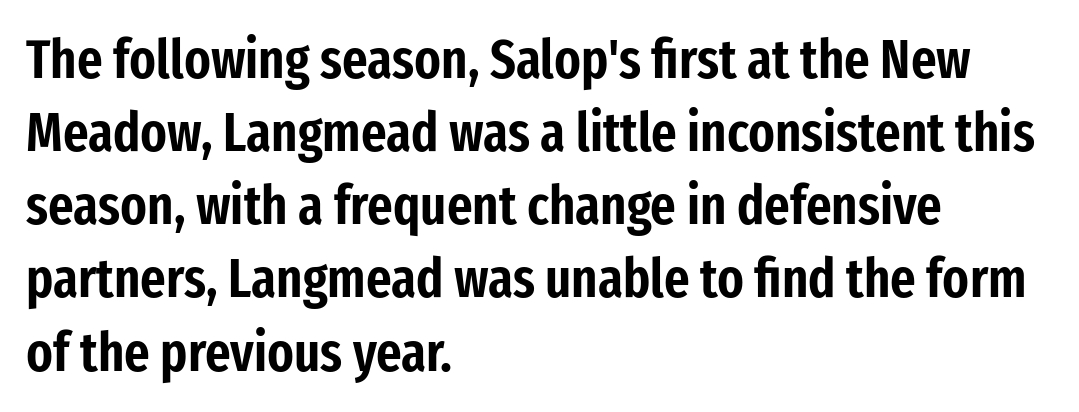
The image shows 55 px condensed sans-serif type, upright; set left-aligned, normal line spacing (1.33x), normal letter spacing, not underlined; low stroke contrast and a medium x-height.
